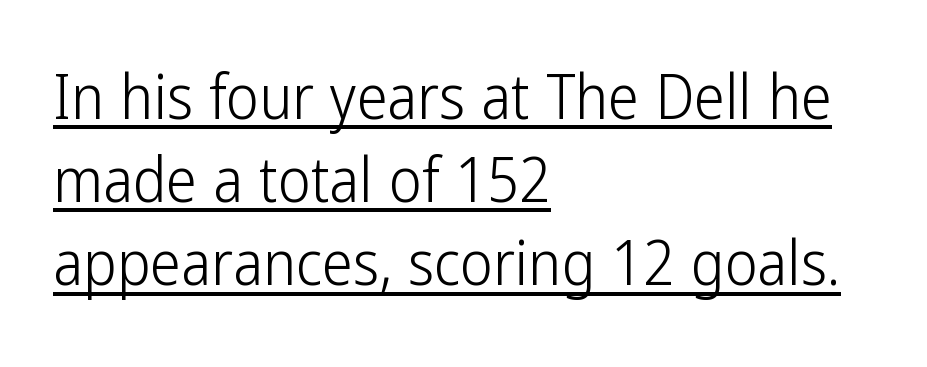
The image shows 62 px light, condensed sans-serif type, upright; set left-aligned, normal line spacing (1.34x), normal letter spacing, underlined; low stroke contrast and a medium x-height.
